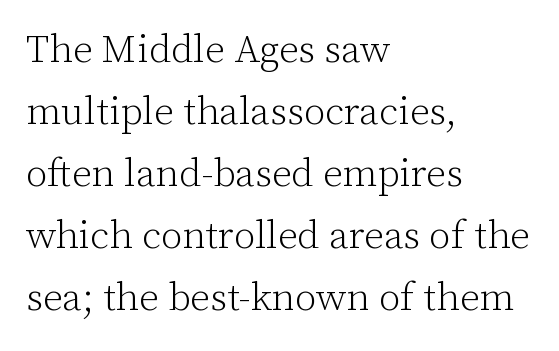
{"serif": "yes", "italic": "no", "bold": "no", "weight": "light", "width": "normal", "stroke_contrast": "low", "x_height": "medium", "monospaced": "no", "underline": "no", "align": "left", "line_spacing": "normal", "line_spacing_ratio": 1.59, "letter_spacing": "normal", "letter_spacing_em": 0.0, "glyph_px": 39}
